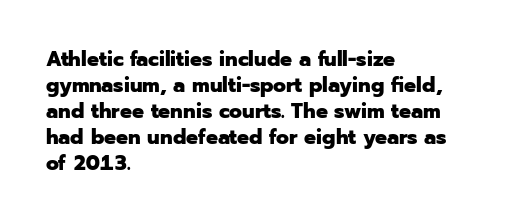
{"italic": "no", "bold": "yes", "underline": "no", "align": "left", "line_spacing_ratio": 1.24, "letter_spacing": "normal", "letter_spacing_em": 0.0, "glyph_px": 21}
